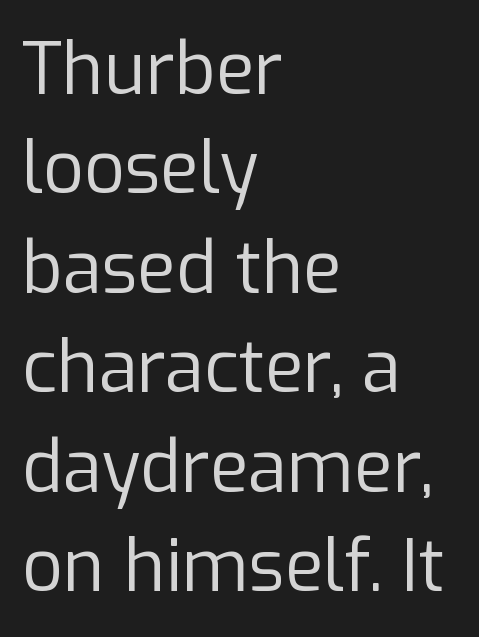
The paragraph has a hard left edge and a soft right edge. Weight: regular or lighter. The lines sit at an ordinary, default distance from one another. The letters stand straight up with perfectly vertical stems. The foot of each line stays bare and open.
